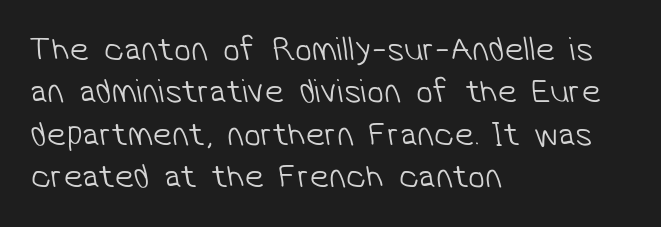
The image shows 34 px light sans-serif type; set left-aligned, normal line spacing (1.25x), normal letter spacing, not underlined; low stroke contrast and a medium x-height.
